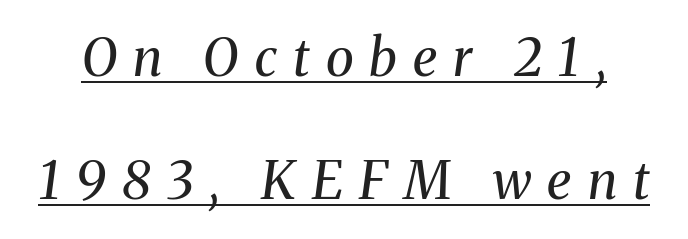
The image shows 52 px regular-weight serif type, italic (leaning right); set loose line spacing (2.37x), unusually wide letter spacing (+0.31 em), underlined; medium stroke contrast and a medium x-height.
